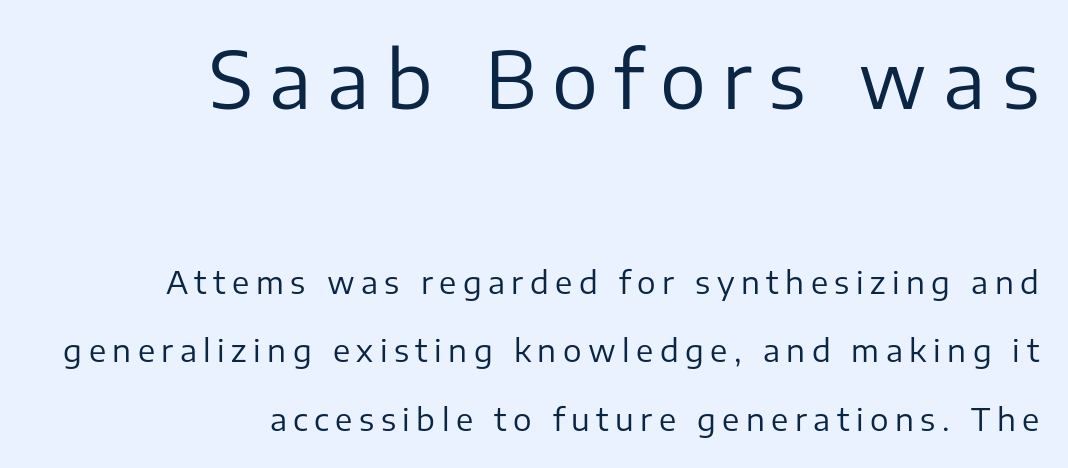
Just letters on the line, the space beneath them empty. The tracking reads as deliberately expanded to a designer's eye. This is the regular roman posture of the typeface. The block of text is sparse from top to bottom, with ample space between rows.
